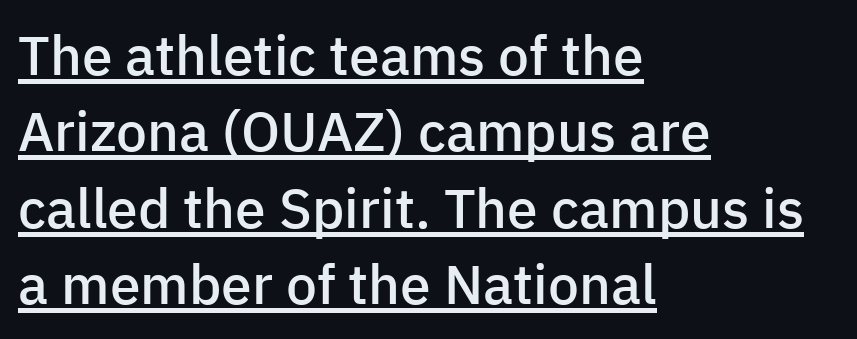
The type sits square on the baseline with zero lean. These words are printed semibold, heavier than regular yet not bold. The text was rendered using a sans face with plain stroke endings. The face used here is rendered with its standard letterfit.
